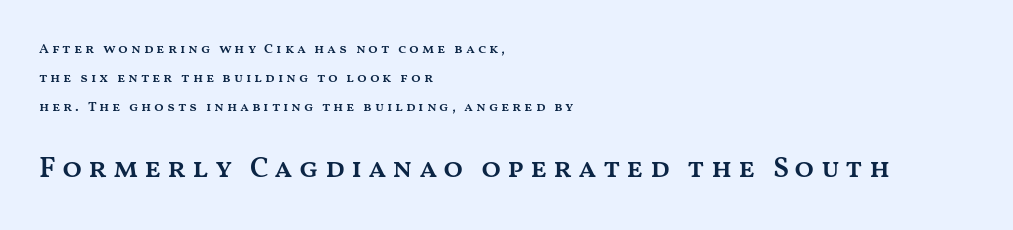
{"italic": "no", "bold": "semi", "weight": "semibold", "width": "wide", "stroke_contrast": "medium", "x_height": "medium", "monospaced": "no", "underline": "no", "align": "left", "line_spacing": "loose", "line_spacing_ratio": 2.07, "letter_spacing": "wide", "letter_spacing_em": 0.2, "larger_block": "second", "size_ratio": 2.07, "glyph_px": 29}
